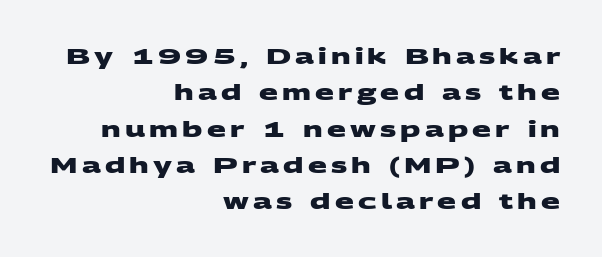
Q: Is the text bold? A: Yes.
Q: Is the text underlined? A: No.
Q: How is the paragraph aligned? A: Right-aligned.
Q: Is the spacing between lines tight, normal or loose? A: Normal.
